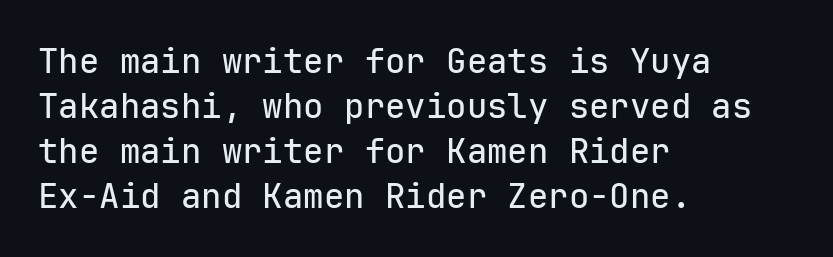
The image shows 34 px sans-serif type, upright, monospaced; set left-aligned, normal line spacing (1.32x), normal letter spacing, not underlined; low stroke contrast and a medium x-height.
